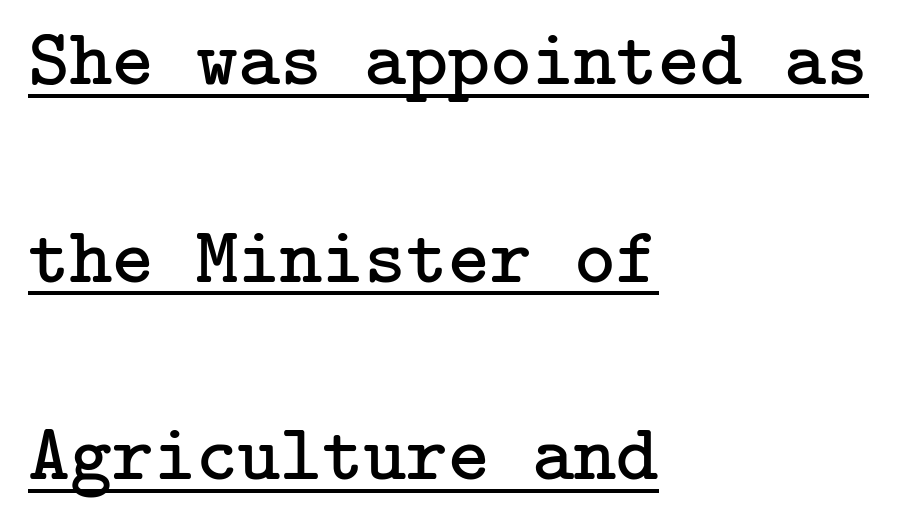
Q: Is the text bold? A: No.
Q: Is the text italic (slanted)? A: No, it is upright.
Q: Is the typeface a serif or a sans-serif typeface? A: Serif.
Q: Is the text underlined? A: Yes.
Q: How is the paragraph aligned? A: Left-aligned.
Q: Is the spacing between letters normal or unusually wide? A: Normal.
Q: Is the spacing between lines tight, normal or loose? A: Loose.
Q: Width (condensed, normal, or wide)? A: Normal.
Q: Stroke contrast? A: Low.
Q: x-height? A: Medium.
